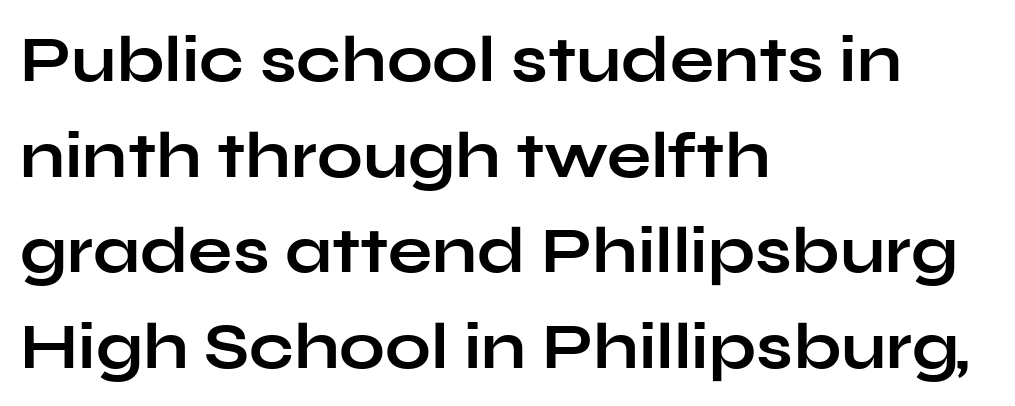
{"serif": "no", "italic": "no", "bold": "yes", "weight": "bold", "width": "wide", "stroke_contrast": "low", "x_height": "medium", "monospaced": "no", "underline": "no", "align": "left", "line_spacing": "normal", "line_spacing_ratio": 1.47, "letter_spacing": "normal", "letter_spacing_em": 0.0, "glyph_px": 65}
